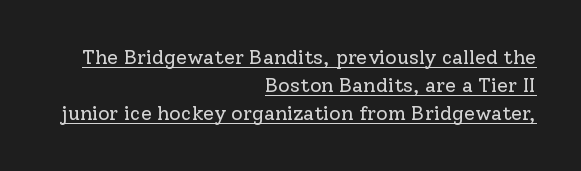
{"italic": "no", "bold": "no", "underline": "yes", "align": "right", "line_spacing": "normal", "line_spacing_ratio": 1.41, "letter_spacing": "normal", "letter_spacing_em": 0.0, "glyph_px": 20}
